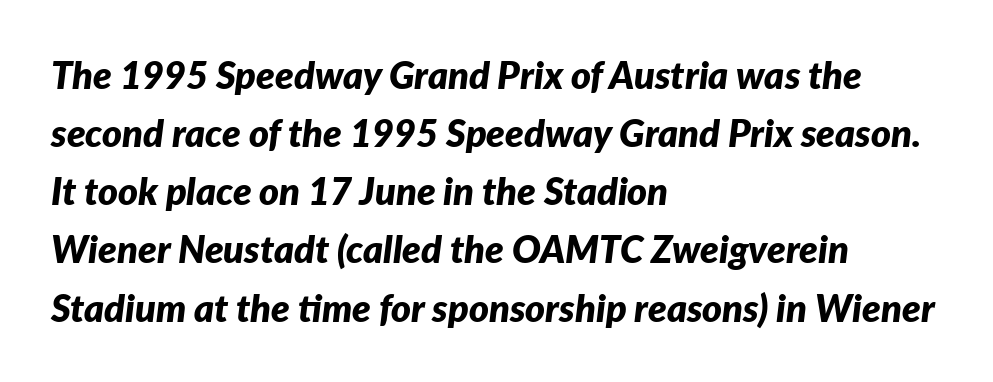
Q: Is the text bold? A: Yes.
Q: Is the text italic (slanted)? A: Yes, it leans right by about 7 degrees.
Q: Is the text underlined? A: No.
Q: How is the paragraph aligned? A: Left-aligned.
Q: Is the spacing between letters normal or unusually wide? A: Normal.
Q: Is the spacing between lines tight, normal or loose? A: Normal.
Q: Width (condensed, normal, or wide)? A: Normal.
Q: Stroke contrast? A: Low.
Q: x-height? A: Medium.
Q: Monospaced? A: No.
